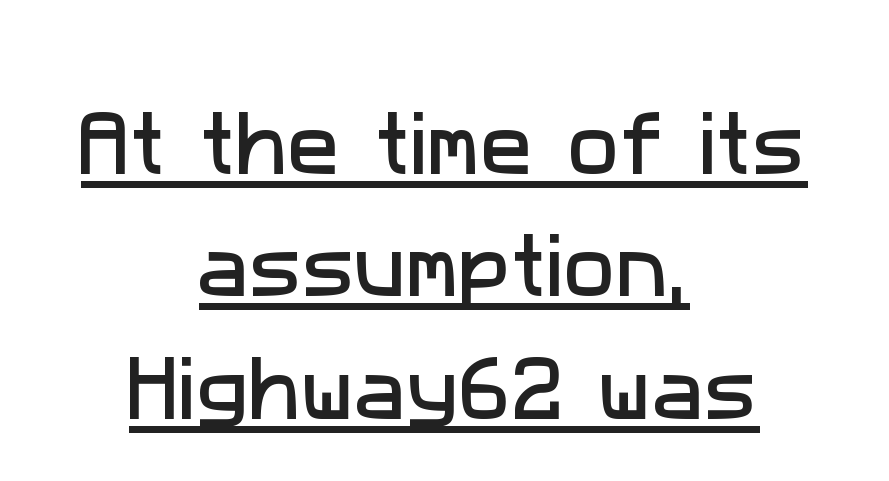
Q: Is the typeface a serif or a sans-serif typeface? A: Sans-serif.
Q: Is the text underlined? A: Yes.
Q: How is the paragraph aligned? A: Centered.
Q: Is the spacing between letters normal or unusually wide? A: Normal.
Q: Width (condensed, normal, or wide)? A: Normal.
Q: Stroke contrast? A: Low.
Q: x-height? A: Medium.
Q: Monospaced? A: No.
